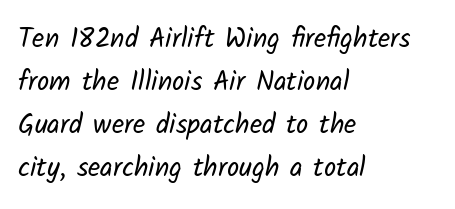
{"bold": "no", "underline": "no", "align": "left", "line_spacing": "normal", "line_spacing_ratio": 1.59, "letter_spacing": "normal", "letter_spacing_em": 0.0, "glyph_px": 27}
